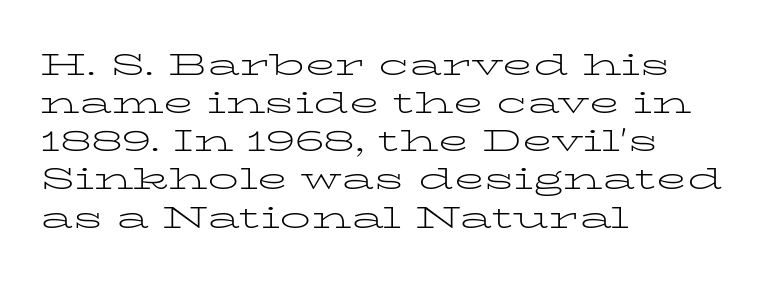
{"serif": "yes", "italic": "no", "bold": "no", "weight": "light", "width": "wide", "stroke_contrast": "low", "x_height": "medium", "monospaced": "no", "underline": "no", "align": "left", "line_spacing_ratio": 1.23, "letter_spacing": "normal", "letter_spacing_em": 0.0, "glyph_px": 31}
